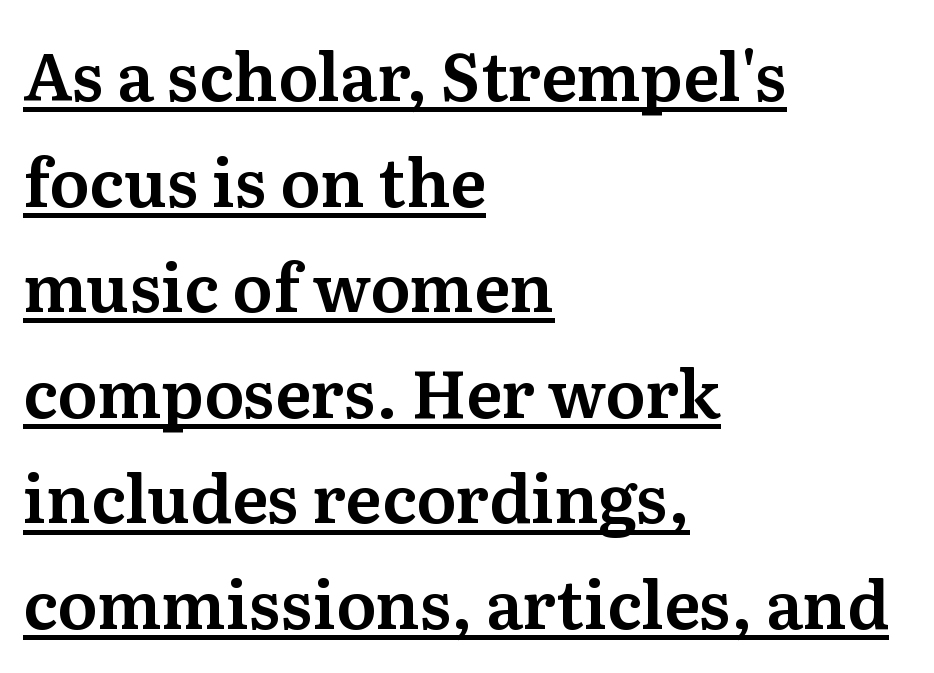
Baseline-to-baseline distance is the conventional proportion of letter height. Posture: straight, roman, zero tilt. The font family rendered here belongs to the serif group. No extra tracking has been applied to these lines.
